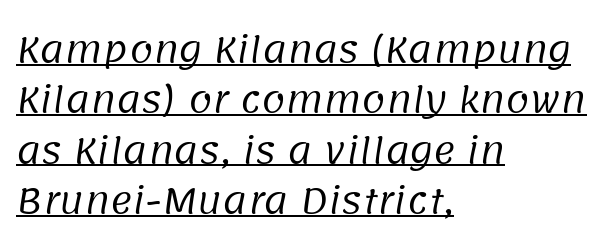
Q: Is the text bold? A: No.
Q: Is the typeface a serif or a sans-serif typeface? A: Sans-serif.
Q: Is the text underlined? A: Yes.
Q: How is the paragraph aligned? A: Left-aligned.
Q: Is the spacing between letters normal or unusually wide? A: Normal.
Q: Is the spacing between lines tight, normal or loose? A: Normal.
Q: Width (condensed, normal, or wide)? A: Normal.
Q: Stroke contrast? A: Low.
Q: x-height? A: Large.
Q: Monospaced? A: No.
